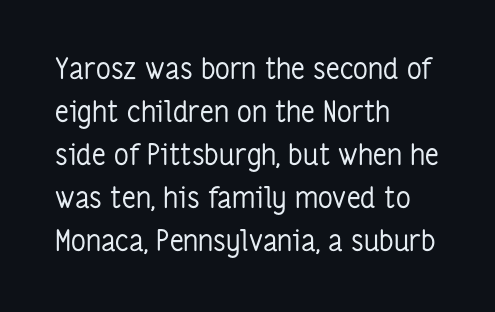
The image shows 29 px regular-weight, condensed sans-serif type, upright; set left-aligned, normal line spacing (1.48x), normal letter spacing, not underlined; low stroke contrast and a medium x-height.
